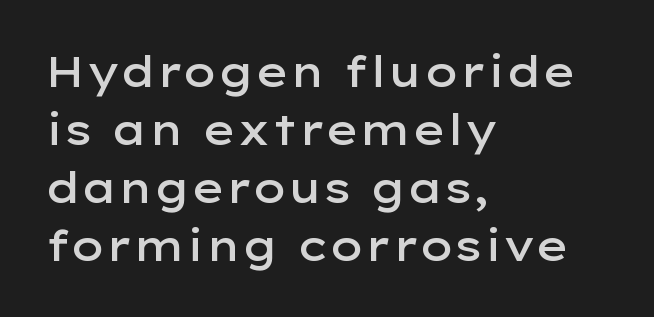
Teacher's note: observe the even left margin — that is flush-left alignment. The lines sit at an ordinary, default distance from one another. The passage shown is typed in a proportional face where columns would drift. How heavy is the stroke? Medium-heavy — a semibold, shy of bold. The zone under the glyphs is completely vacant. Serif or sans? Sans — the stroke terminals are bare.
